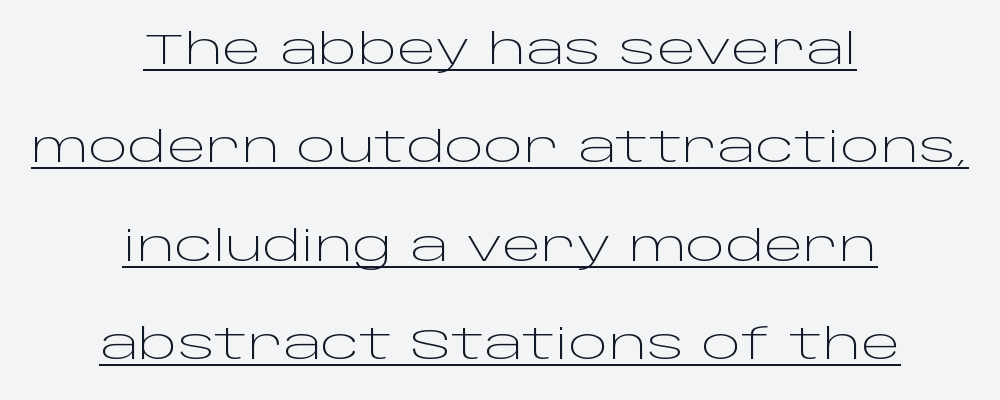
{"serif": "no", "italic": "no", "bold": "no", "weight": "light", "width": "wide", "stroke_contrast": "low", "x_height": "large", "monospaced": "no", "underline": "yes", "align": "center", "line_spacing": "loose", "line_spacing_ratio": 2.34, "letter_spacing": "normal", "letter_spacing_em": 0.0, "glyph_px": 42}
